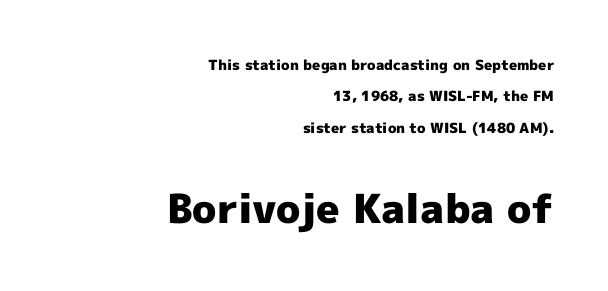
Descenders are the only things crossing below the line. Classification — sans serif. In terms of letterspacing, this is plain default setting. This sample uses an upright cut, with every glyph sitting square on the baseline.
